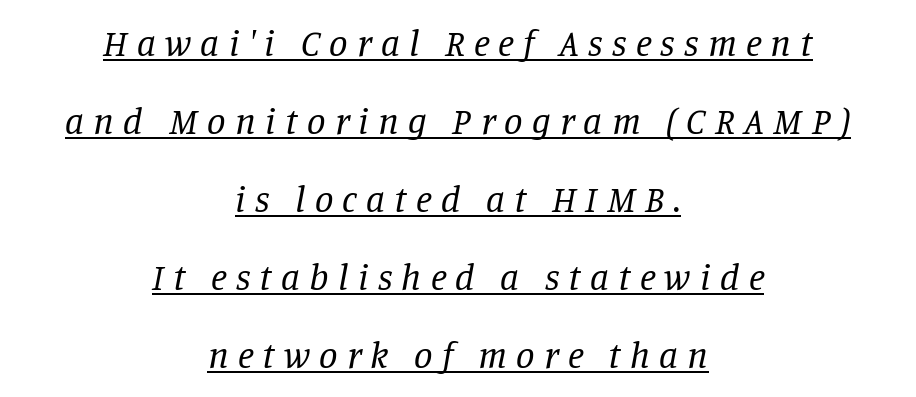
{"serif": "yes", "italic": "yes", "lean": "right", "slant_degrees": 11, "bold": "no", "weight": "regular", "width": "normal", "stroke_contrast": "low", "x_height": "large", "monospaced": "no", "underline": "yes", "align": "center", "line_spacing": "loose", "line_spacing_ratio": 2.11, "letter_spacing": "wide", "letter_spacing_em": 0.25, "glyph_px": 37}
